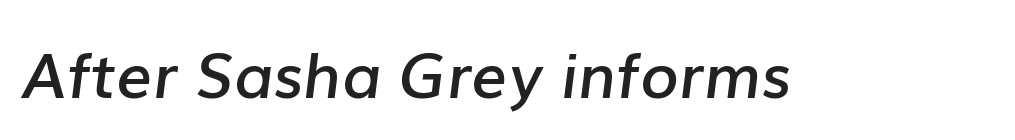
Q: Is the text bold? A: Semi-bold.
Q: Is the text italic (slanted)? A: Yes, it leans right by about 7 degrees.
Q: Is the text underlined? A: No.
Q: Is the spacing between letters normal or unusually wide? A: Normal.
Q: Width (condensed, normal, or wide)? A: Normal.
Q: Stroke contrast? A: Low.
Q: x-height? A: Medium.
Q: Monospaced? A: No.
